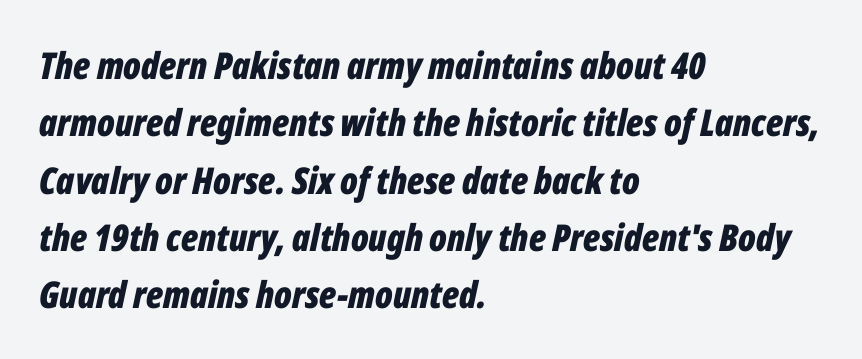
A typesetter would mark this as italic. Notice how the passage keeps a crisp vertical edge on the left only. Has an underline been added? It has not. Here the designer chose a conventional face with non-uniform glyph widths. Does the leading feel generous? No, just average. Emphasis by weight is at full strength: bold.
